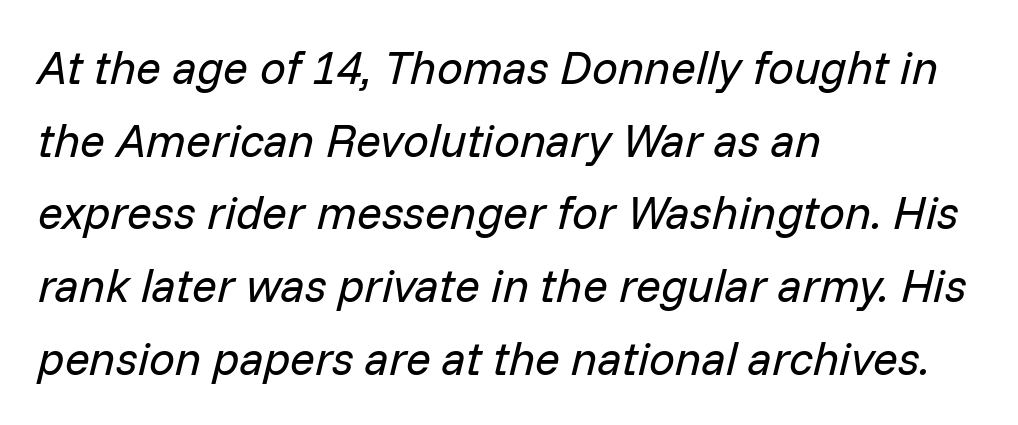
Q: Is the text bold? A: No.
Q: Is the text italic (slanted)? A: Yes, it leans right by about 14 degrees.
Q: Is the text underlined? A: No.
Q: How is the paragraph aligned? A: Left-aligned.
Q: Is the spacing between letters normal or unusually wide? A: Normal.
Q: Is the spacing between lines tight, normal or loose? A: Normal.
Q: Width (condensed, normal, or wide)? A: Normal.
Q: Stroke contrast? A: Low.
Q: x-height? A: Medium.
Q: Monospaced? A: No.
